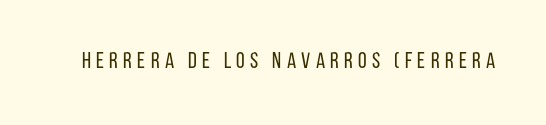
The image shows 22 px text type, upright; set unusually wide letter spacing (+0.24 em), not underlined.
